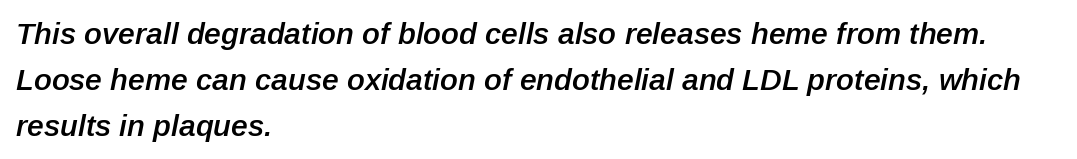
Q: Is the text bold? A: Semi-bold.
Q: Is the text italic (slanted)? A: Yes, it leans right by about 12 degrees.
Q: Is the text underlined? A: No.
Q: How is the paragraph aligned? A: Left-aligned.
Q: Is the spacing between letters normal or unusually wide? A: Normal.
Q: Is the spacing between lines tight, normal or loose? A: Normal.
Q: Width (condensed, normal, or wide)? A: Normal.
Q: Stroke contrast? A: Low.
Q: x-height? A: Medium.
Q: Monospaced? A: No.
